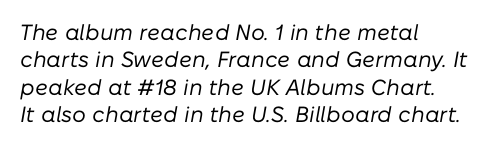
The lines in this sample share a left origin and differ only in where they stop. Observe the ordinary spacing: letters are neighbours, not strangers. Type without underlining. A typesetter would mark this as italic.
